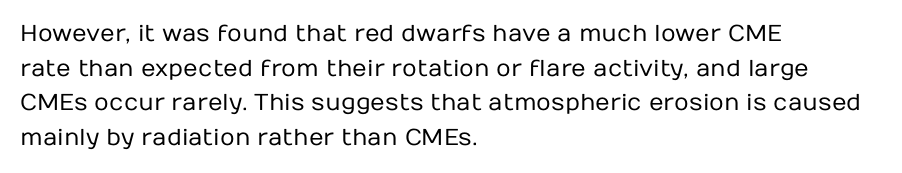
Vertical strokes here are truly vertical. Is the block centered? No — it sits flush against the left margin. Standard letterfit; no display-style spreading of the glyphs. This is not heavy type; no bold has been used.
